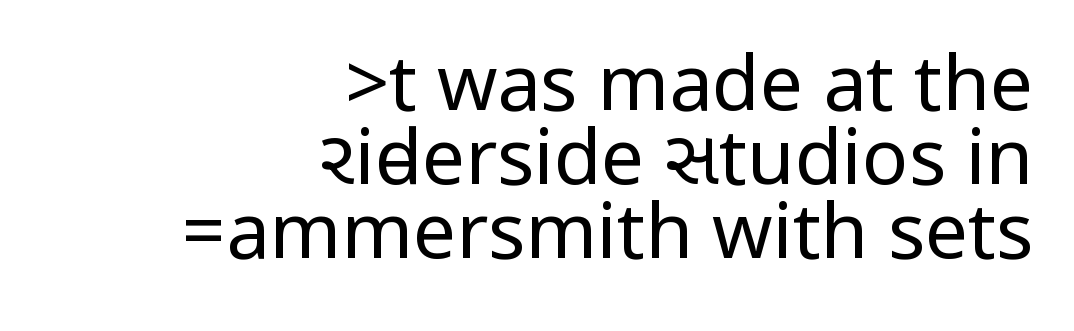
Q: Is the text bold? A: No.
Q: Is the text italic (slanted)? A: No, it is upright.
Q: Is the typeface a serif or a sans-serif typeface? A: Sans-serif.
Q: Is the text underlined? A: No.
Q: How is the paragraph aligned? A: Right-aligned.
Q: Is the spacing between letters normal or unusually wide? A: Normal.
Q: Is the spacing between lines tight, normal or loose? A: Tight.
Q: Width (condensed, normal, or wide)? A: Condensed.
Q: Stroke contrast? A: Low.
